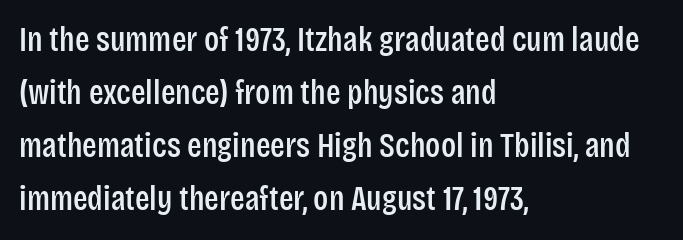
The image shows 34 px condensed sans-serif type, upright; set left-aligned, normal line spacing (1.56x), normal letter spacing, not underlined; low stroke contrast and a large x-height.
